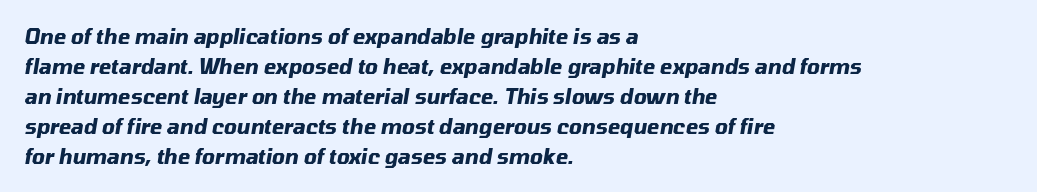
{"italic": "yes", "lean": "right", "slant_degrees": 10, "bold": "yes", "underline": "no", "align": "left", "line_spacing": "normal", "line_spacing_ratio": 1.5, "letter_spacing": "normal", "letter_spacing_em": 0.0, "glyph_px": 20}
